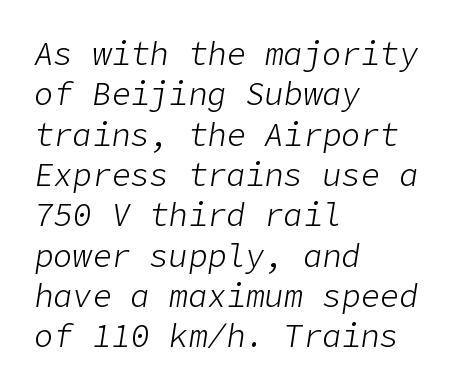
Q: Is the text bold? A: No.
Q: Is the text italic (slanted)? A: Yes, it leans right by about 9 degrees.
Q: Is the text underlined? A: No.
Q: How is the paragraph aligned? A: Left-aligned.
Q: Is the spacing between letters normal or unusually wide? A: Normal.
Q: Is the spacing between lines tight, normal or loose? A: Normal.
Q: Width (condensed, normal, or wide)? A: Normal.
Q: Stroke contrast? A: Low.
Q: x-height? A: Medium.
